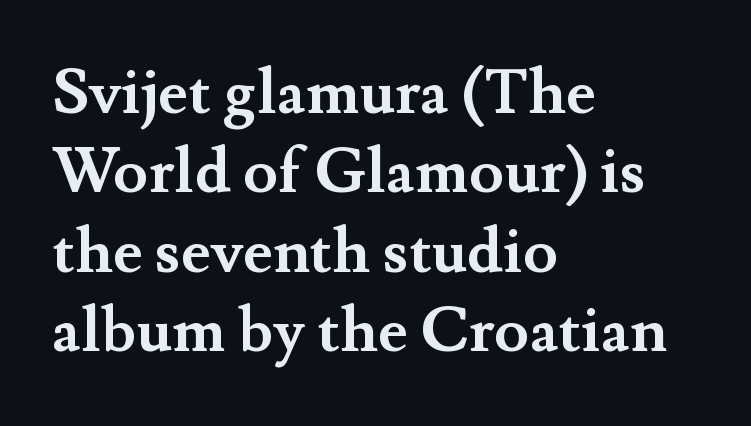
Q: Is the text bold? A: Yes.
Q: Is the text italic (slanted)? A: No, it is upright.
Q: Is the typeface a serif or a sans-serif typeface? A: Serif.
Q: Is the text underlined? A: No.
Q: How is the paragraph aligned? A: Left-aligned.
Q: Is the spacing between letters normal or unusually wide? A: Normal.
Q: Is the spacing between lines tight, normal or loose? A: Normal.
Q: Width (condensed, normal, or wide)? A: Normal.
Q: Stroke contrast? A: Medium.
Q: x-height? A: Small.
Q: Monospaced? A: No.
